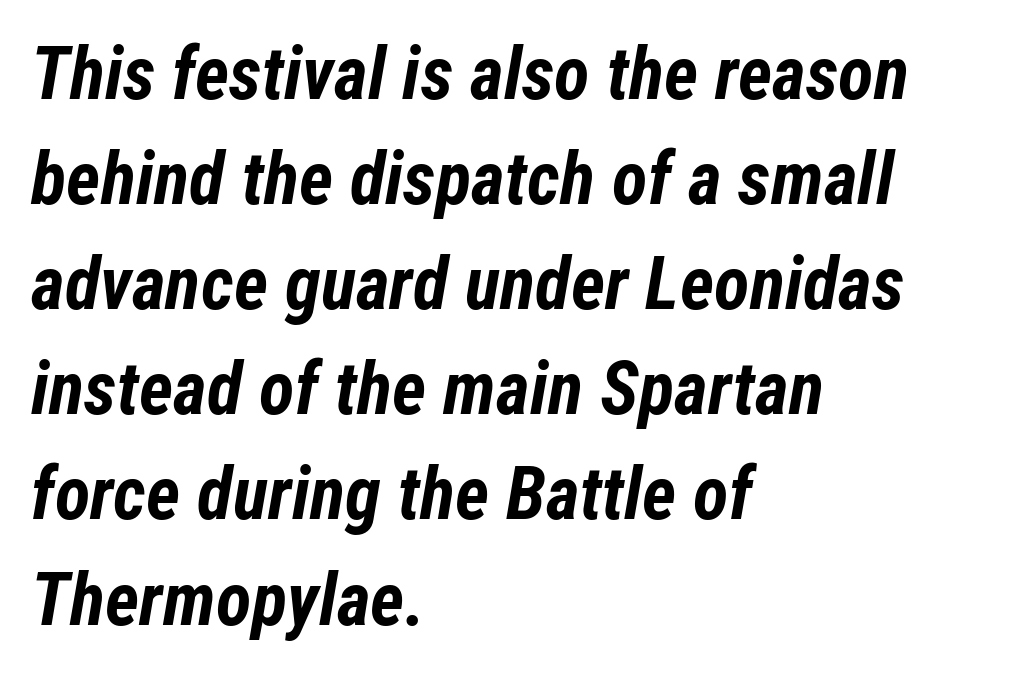
Notice how descenders clear the ascenders below comfortably — that's standard leading. Is this a fixed-width face? No — the glyphs have proportional, varying widths. Summary of weight: heavy, a full bold. These lines are set flush left with a ragged right edge. Plain, unruled lines of type. Posture: slanted.
